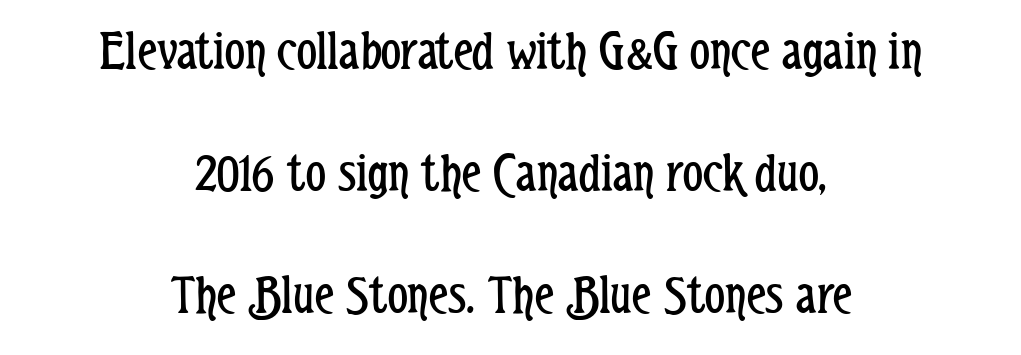
The image shows 56 px regular-weight, condensed sans-serif type, upright; set centered, loose line spacing (2.18x), normal letter spacing, not underlined; low stroke contrast and a medium x-height.
